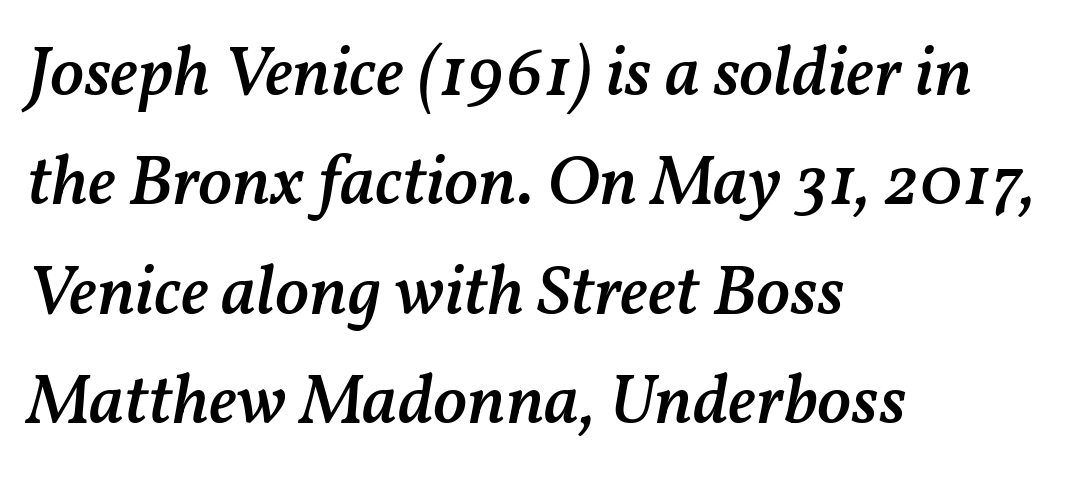
{"italic": "yes", "lean": "right", "slant_degrees": 11, "bold": "semi", "weight": "semibold", "width": "normal", "stroke_contrast": "medium", "x_height": "medium", "monospaced": "no", "underline": "no", "align": "left", "line_spacing": "normal", "line_spacing_ratio": 1.54, "letter_spacing": "normal", "letter_spacing_em": 0.0, "glyph_px": 71}
